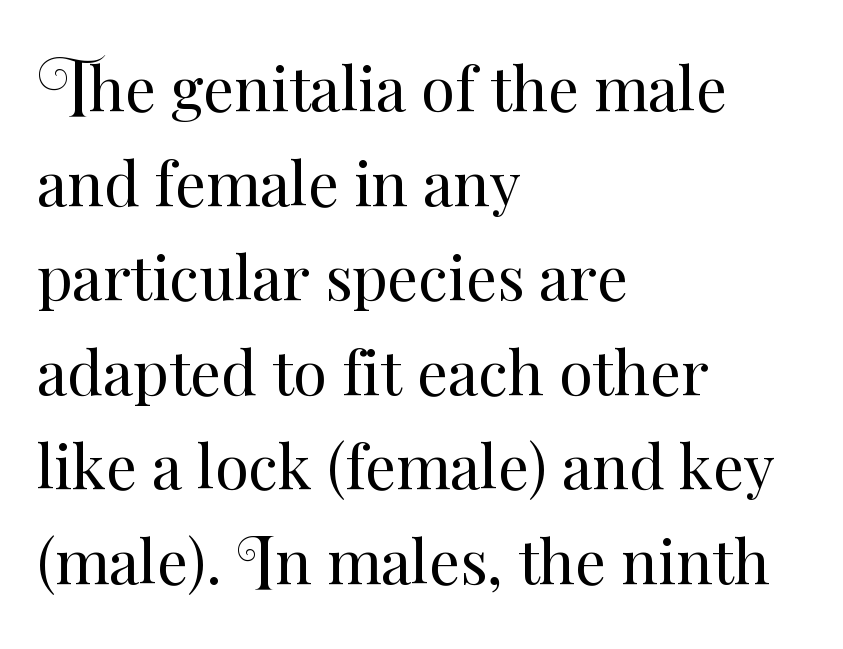
The image shows 61 px regular-weight type, upright; set left-aligned, normal line spacing (1.55x), normal letter spacing, not underlined; medium stroke contrast and a small x-height.
